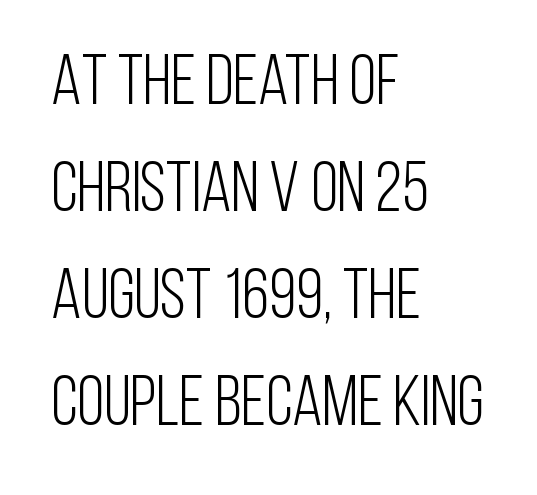
Q: Is the text bold? A: No.
Q: Is the text italic (slanted)? A: No, it is upright.
Q: Is the typeface a serif or a sans-serif typeface? A: Sans-serif.
Q: Is the text underlined? A: No.
Q: How is the paragraph aligned? A: Left-aligned.
Q: Is the spacing between letters normal or unusually wide? A: Normal.
Q: Is the spacing between lines tight, normal or loose? A: Normal.
Q: Width (condensed, normal, or wide)? A: Condensed.
Q: Stroke contrast? A: Low.
Q: x-height? A: Large.
Q: Monospaced? A: No.
